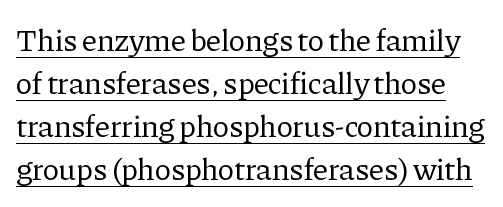
{"serif": "yes", "italic": "no", "bold": "no", "weight": "regular", "width": "normal", "stroke_contrast": "low", "x_height": "medium", "monospaced": "no", "underline": "yes", "line_spacing": "normal", "line_spacing_ratio": 1.39, "letter_spacing": "normal", "letter_spacing_em": 0.0, "glyph_px": 31}
